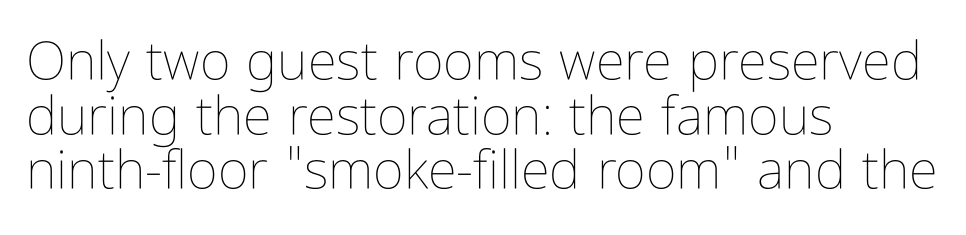
Q: Is the text bold? A: No.
Q: Is the text italic (slanted)? A: No, it is upright.
Q: Is the text underlined? A: No.
Q: How is the paragraph aligned? A: Left-aligned.
Q: Is the spacing between letters normal or unusually wide? A: Normal.
Q: Is the spacing between lines tight, normal or loose? A: Tight.
Q: Width (condensed, normal, or wide)? A: Condensed.
Q: Stroke contrast? A: Low.
Q: x-height? A: Medium.
Q: Monospaced? A: No.
